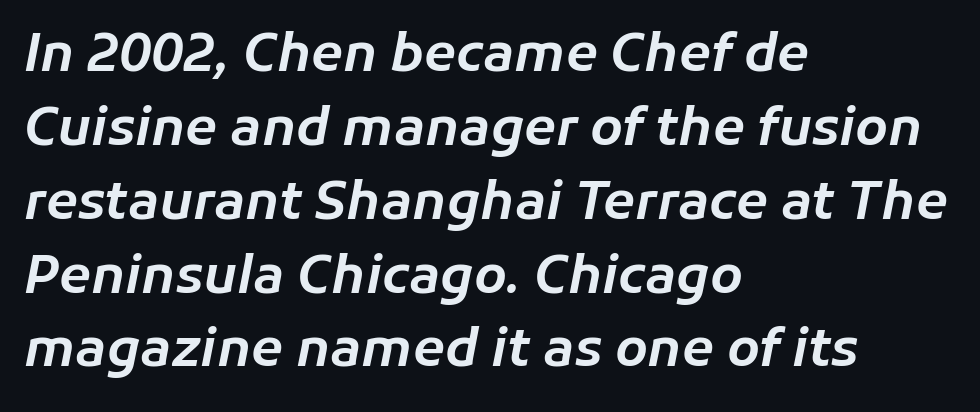
The image shows 52 px text type, italic (leaning right); set left-aligned, normal line spacing (1.42x), normal letter spacing, not underlined; low stroke contrast and a medium x-height.
